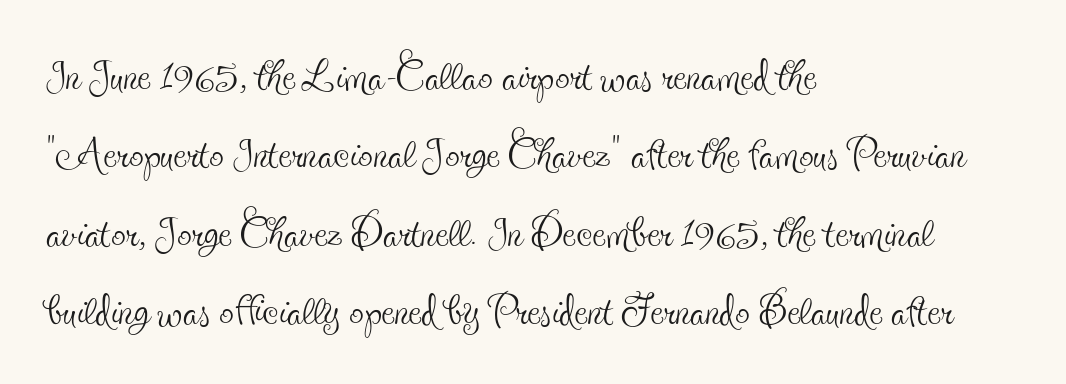
The area under the type is left untouched. The characters are drawn with everyday or finer stroke widths. Horizontally, the lines are justified to the leading edge only. Caption: standard tracking, unaltered.
